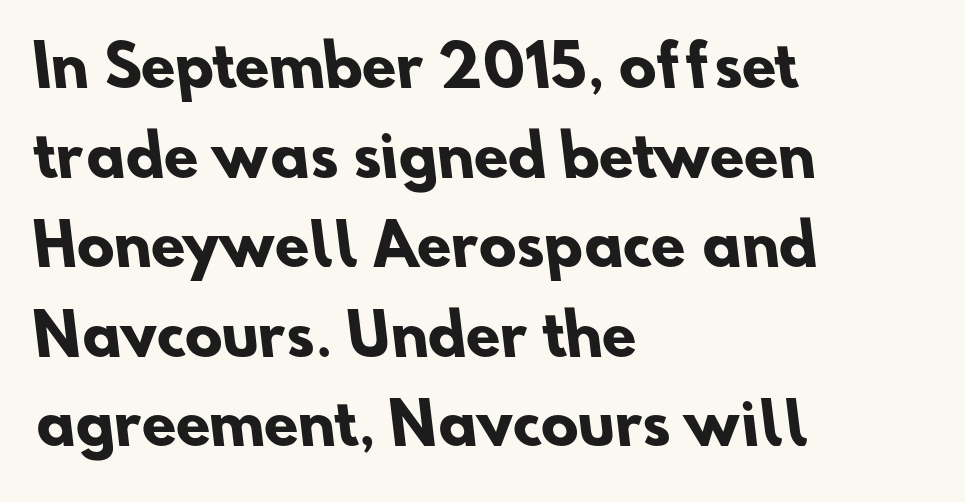
{"serif": "no", "bold": "yes", "weight": "heavy", "width": "normal", "stroke_contrast": "low", "x_height": "small", "monospaced": "no", "underline": "no", "align": "left", "line_spacing": "normal", "line_spacing_ratio": 1.6, "letter_spacing": "normal", "letter_spacing_em": 0.0, "glyph_px": 56}
